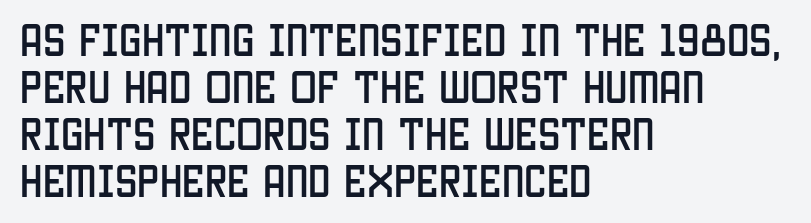
{"serif": "no", "italic": "no", "width": "condensed", "stroke_contrast": "low", "x_height": "large", "monospaced": "no", "underline": "no", "align": "left", "line_spacing": "normal", "line_spacing_ratio": 1.31, "letter_spacing": "normal", "letter_spacing_em": 0.0, "glyph_px": 36}
